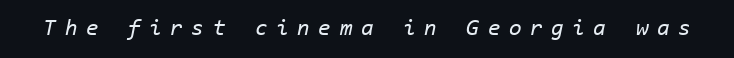
A quiet, ordinary-to-light weight characterises the typeface. Would a proofreader flag this as italicized? Yes. Each row of text sits above clean, open space. The letterforms stand isolated, each surrounded by extra space.
